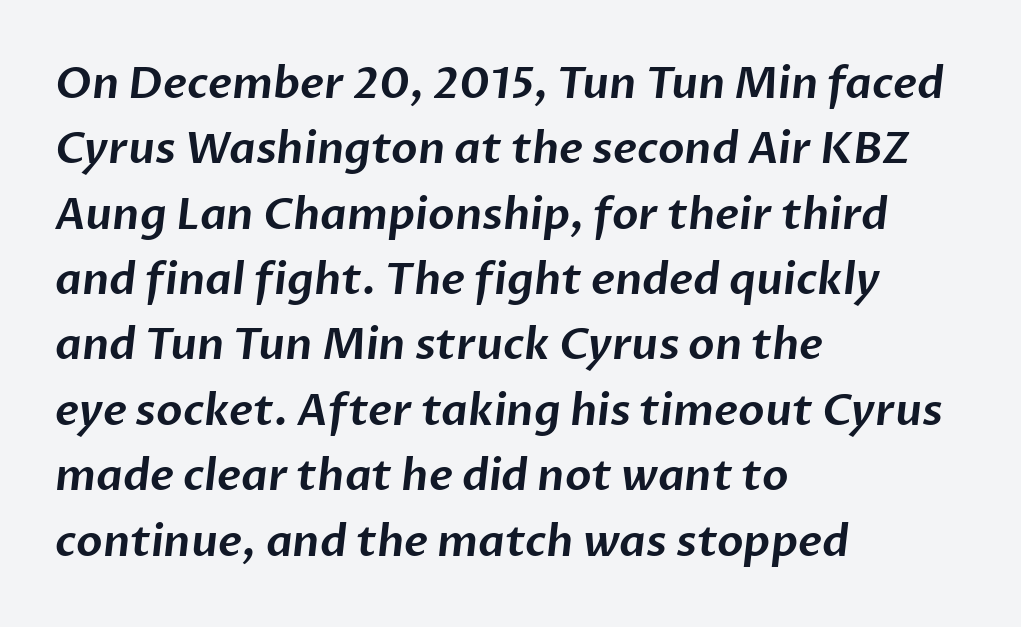
The image shows 43 px sans-serif type; set left-aligned, normal line spacing (1.52x), normal letter spacing, not underlined; low stroke contrast and a medium x-height.
